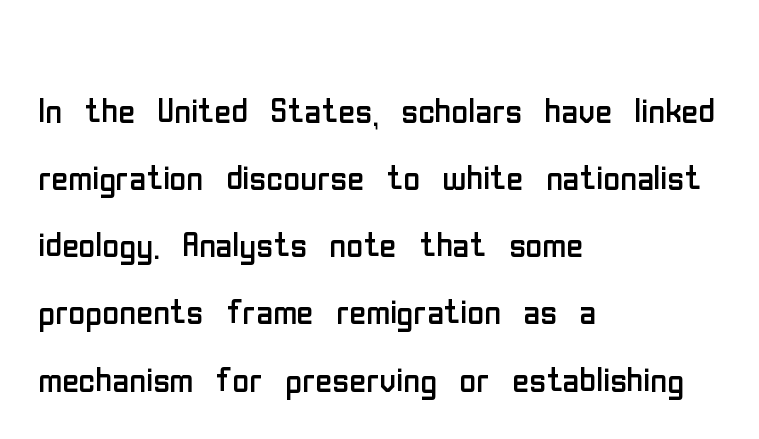
Q: Is the text bold? A: No.
Q: Is the text italic (slanted)? A: No, it is upright.
Q: Is the typeface a serif or a sans-serif typeface? A: Sans-serif.
Q: Is the text underlined? A: No.
Q: How is the paragraph aligned? A: Left-aligned.
Q: Is the spacing between letters normal or unusually wide? A: Normal.
Q: Is the spacing between lines tight, normal or loose? A: Normal.
Q: Width (condensed, normal, or wide)? A: Condensed.
Q: Stroke contrast? A: Low.
Q: x-height? A: Medium.
Q: Monospaced? A: No.
